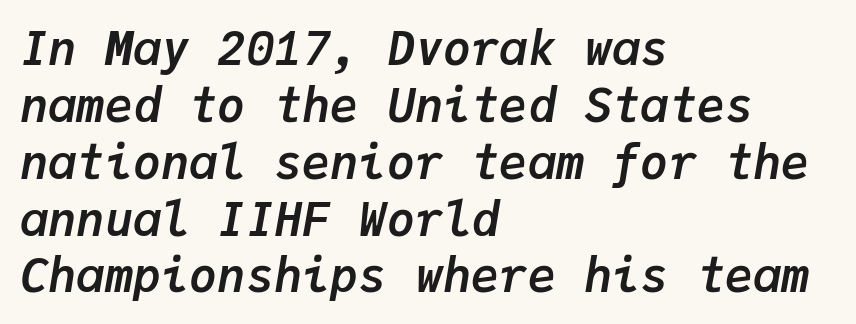
The image shows 47 px semibold type, italic (leaning right), monospaced; set left-aligned, line spacing 1.21x, normal letter spacing, not underlined; low stroke contrast and a medium x-height.
